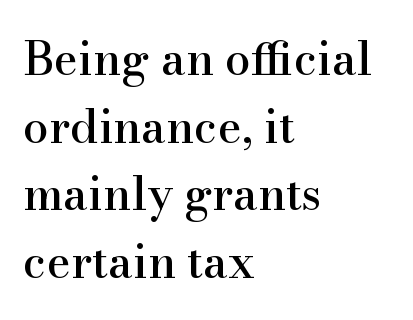
Q: Is the text italic (slanted)? A: No, it is upright.
Q: Is the typeface a serif or a sans-serif typeface? A: Serif.
Q: Is the text underlined? A: No.
Q: How is the paragraph aligned? A: Left-aligned.
Q: Is the spacing between letters normal or unusually wide? A: Normal.
Q: Is the spacing between lines tight, normal or loose? A: Normal.
Q: Width (condensed, normal, or wide)? A: Normal.
Q: Stroke contrast? A: High.
Q: x-height? A: Small.
Q: Monospaced? A: No.
